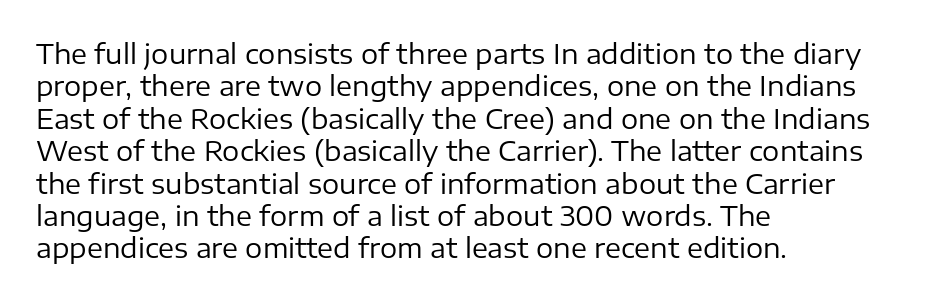
The font is comparable to plain body text, perhaps lighter. Line starts are locked; line ends wander. Nothing unusual about the tracking: characters are spaced as the font intends. The type sits square on the baseline with zero lean. Rule under the text: the space is simply empty.
